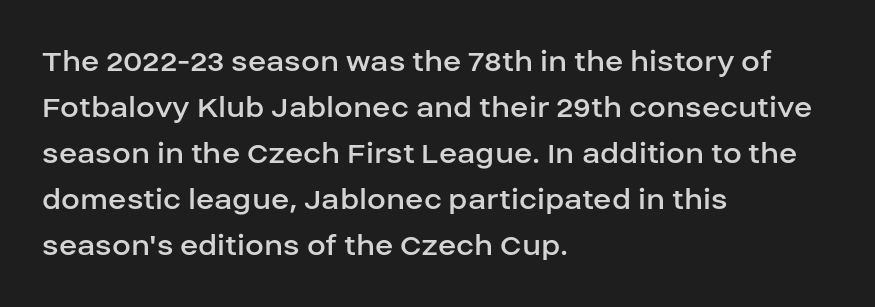
{"serif": "no", "italic": "no", "bold": "no", "weight": "regular", "width": "normal", "stroke_contrast": "low", "x_height": "large", "monospaced": "no", "underline": "no", "align": "left", "line_spacing": "normal", "line_spacing_ratio": 1.35, "letter_spacing": "normal", "letter_spacing_em": 0.0, "glyph_px": 34}
